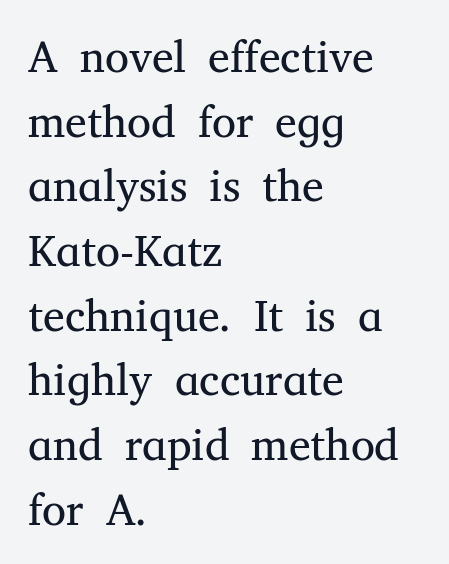
Q: Is the text bold? A: No.
Q: Is the text italic (slanted)? A: No, it is upright.
Q: Is the typeface a serif or a sans-serif typeface? A: Serif.
Q: Is the text underlined? A: No.
Q: How is the paragraph aligned? A: Left-aligned.
Q: Is the spacing between letters normal or unusually wide? A: Normal.
Q: Is the spacing between lines tight, normal or loose? A: Normal.
Q: Width (condensed, normal, or wide)? A: Normal.
Q: Stroke contrast? A: Medium.
Q: x-height? A: Medium.
Q: Monospaced? A: No.
